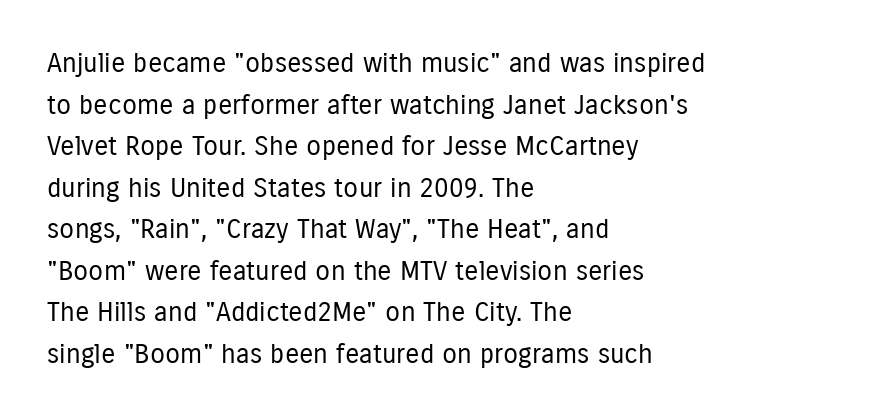
{"italic": "no", "bold": "no", "underline": "no", "align": "left", "line_spacing": "normal", "line_spacing_ratio": 1.54, "letter_spacing": "normal", "letter_spacing_em": 0.0, "glyph_px": 27}
